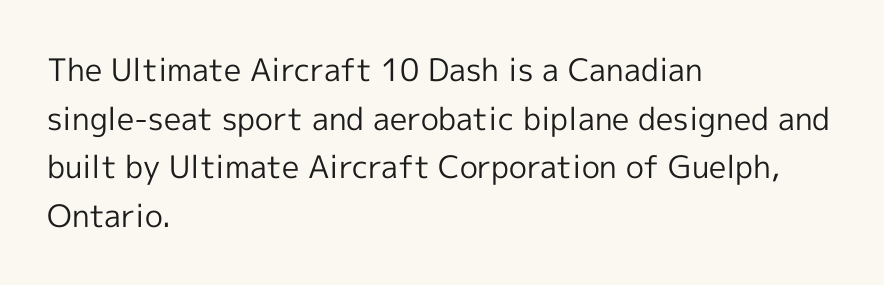
{"serif": "no", "italic": "no", "bold": "no", "weight": "regular", "width": "normal", "x_height": "medium", "monospaced": "no", "underline": "no", "align": "left", "line_spacing": "normal", "line_spacing_ratio": 1.57, "letter_spacing": "normal", "letter_spacing_em": 0.0, "glyph_px": 31}
